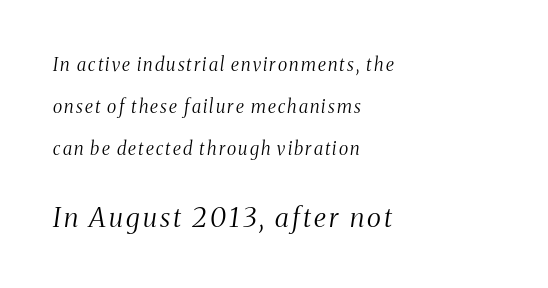
The image shows 27 px text type, italic (leaning right); set left-aligned, loose line spacing (2.32x), not underlined; the second (bottom) block is 1.5x larger.
